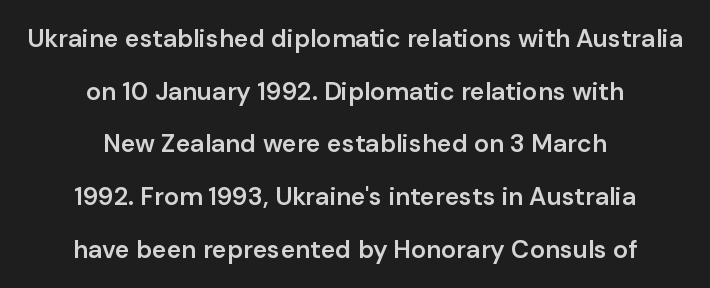
The image shows 25 px text type, upright; set centered, loose line spacing (2.11x), normal letter spacing, not underlined.
